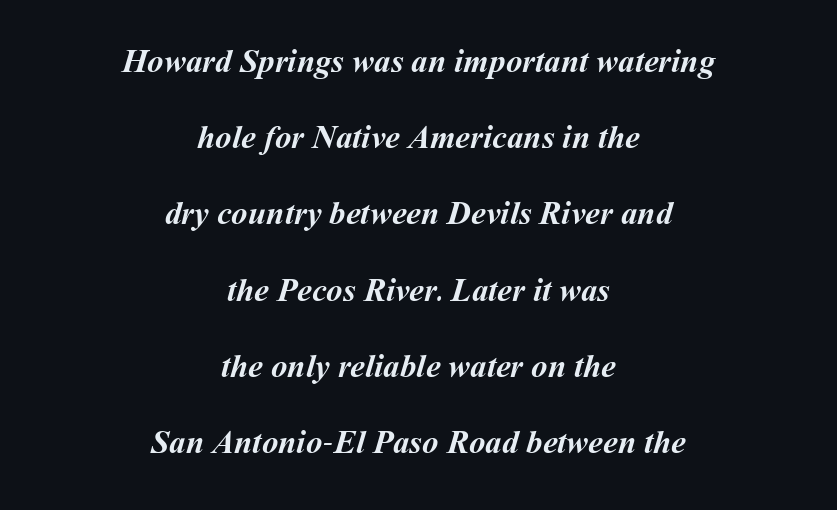
{"bold": "yes", "weight": "semibold", "width": "normal", "stroke_contrast": "medium", "x_height": "medium", "monospaced": "no", "underline": "no", "align": "center", "line_spacing": "loose", "line_spacing_ratio": 2.31, "letter_spacing": "normal", "letter_spacing_em": 0.0, "glyph_px": 33}
